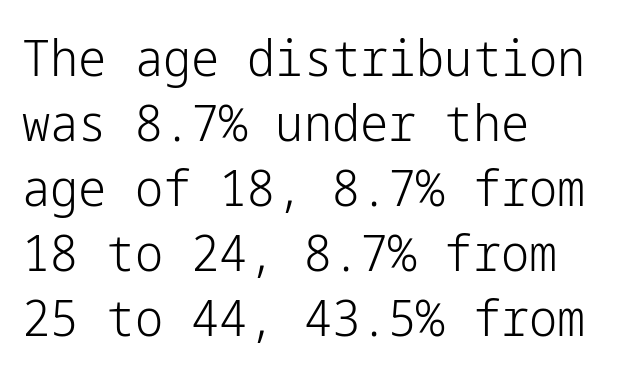
Q: Is the text bold? A: No.
Q: Is the text italic (slanted)? A: No, it is upright.
Q: Is the typeface a serif or a sans-serif typeface? A: Sans-serif.
Q: Is the text underlined? A: No.
Q: How is the paragraph aligned? A: Left-aligned.
Q: Is the spacing between letters normal or unusually wide? A: Normal.
Q: Is the spacing between lines tight, normal or loose? A: Normal.
Q: Width (condensed, normal, or wide)? A: Normal.
Q: Stroke contrast? A: Low.
Q: x-height? A: Medium.
